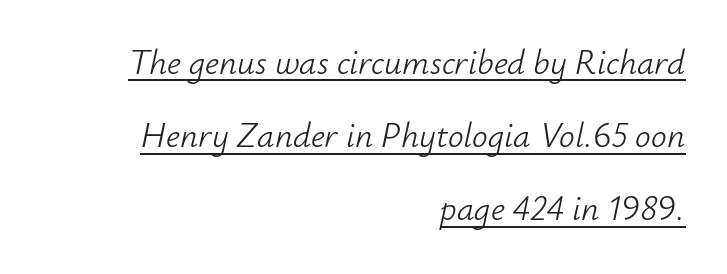
The image shows 35 px light type, italic (leaning right); set right-aligned, loose line spacing (2.09x), normal letter spacing, underlined; low stroke contrast and a small x-height.
